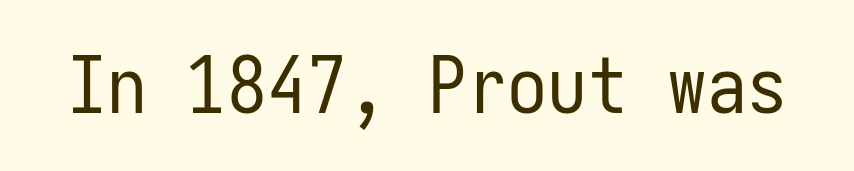
{"serif": "no", "italic": "no", "bold": "no", "weight": "regular", "width": "condensed", "stroke_contrast": "low", "x_height": "medium", "monospaced": "yes", "underline": "no", "letter_spacing": "normal", "letter_spacing_em": 0.0, "glyph_px": 80}
